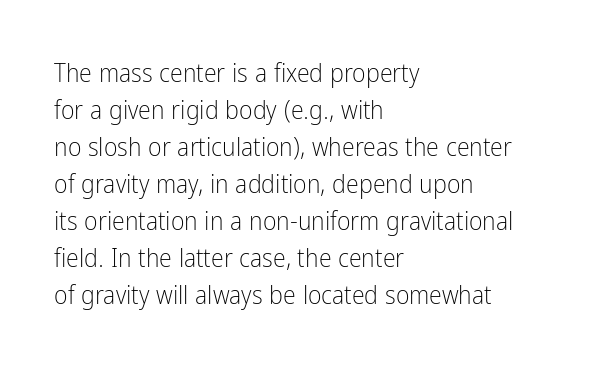
Q: Is the text bold? A: No.
Q: Is the text italic (slanted)? A: No, it is upright.
Q: Is the text underlined? A: No.
Q: How is the paragraph aligned? A: Left-aligned.
Q: Is the spacing between letters normal or unusually wide? A: Normal.
Q: Is the spacing between lines tight, normal or loose? A: Normal.
